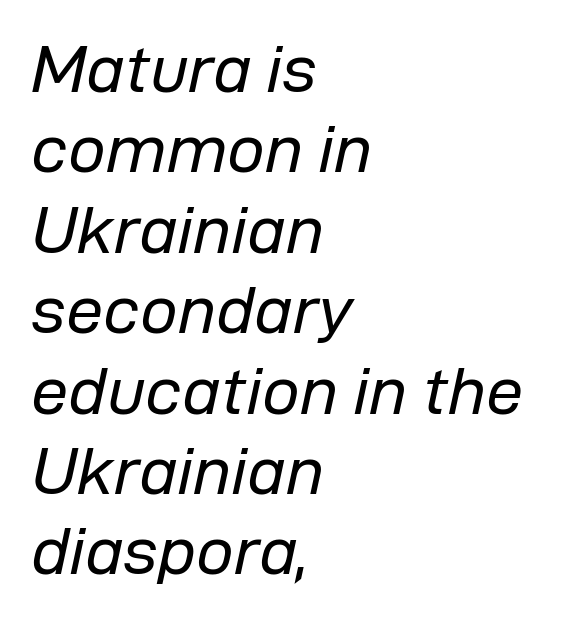
{"italic": "yes", "lean": "right", "slant_degrees": 12, "bold": "no", "weight": "regular", "width": "normal", "stroke_contrast": "low", "x_height": "medium", "monospaced": "no", "underline": "no", "align": "left", "line_spacing_ratio": 1.2, "letter_spacing": "normal", "letter_spacing_em": 0.0, "glyph_px": 67}
